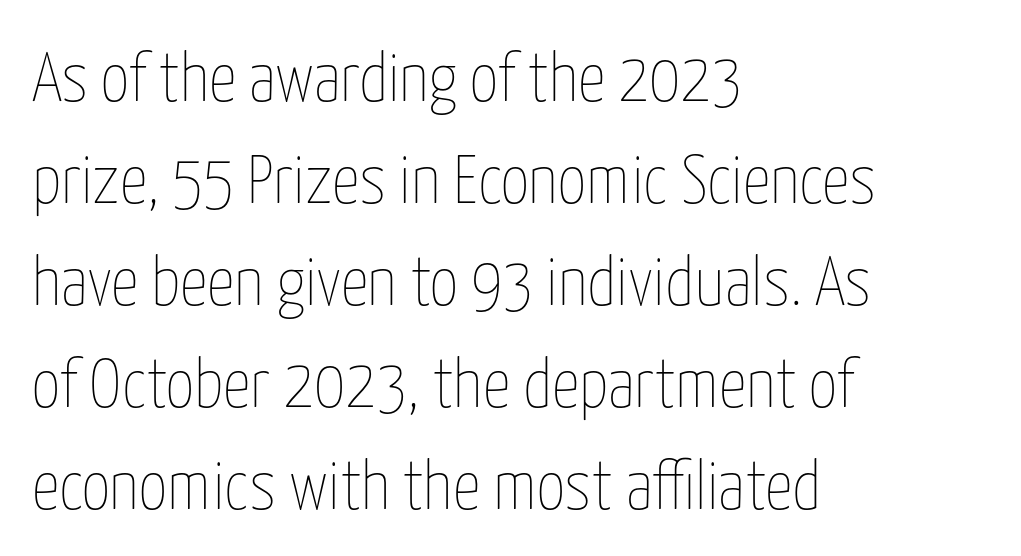
The image shows 69 px thin, condensed type, upright; set left-aligned, normal line spacing (1.48x), normal letter spacing, not underlined; low stroke contrast and a medium x-height.
